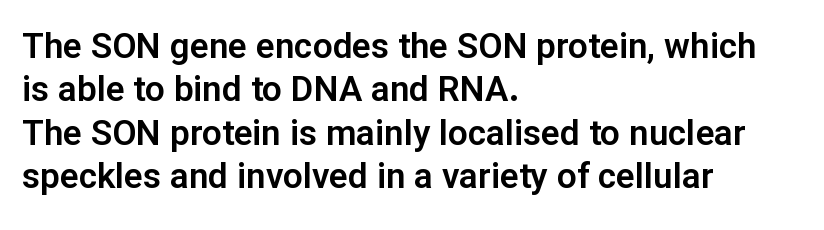
Q: Is the text italic (slanted)? A: No, it is upright.
Q: Is the typeface a serif or a sans-serif typeface? A: Sans-serif.
Q: Is the text underlined? A: No.
Q: How is the paragraph aligned? A: Left-aligned.
Q: Is the spacing between letters normal or unusually wide? A: Normal.
Q: Width (condensed, normal, or wide)? A: Normal.
Q: Stroke contrast? A: Low.
Q: x-height? A: Medium.
Q: Monospaced? A: No.
